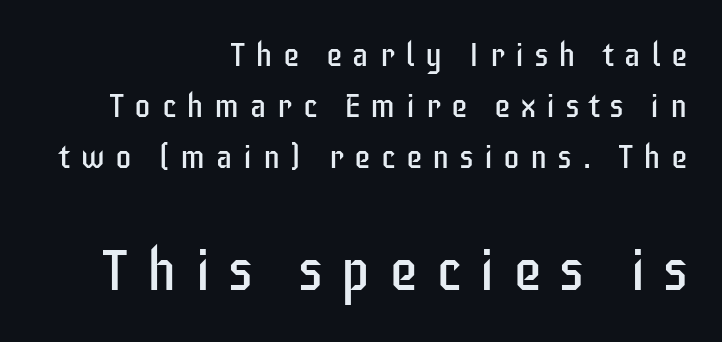
{"serif": "no", "italic": "no", "bold": "no", "weight": "regular", "width": "condensed", "stroke_contrast": "low", "x_height": "large", "monospaced": "no", "underline": "no", "align": "right", "line_spacing": "normal", "line_spacing_ratio": 1.55, "letter_spacing": "wide", "letter_spacing_em": 0.32, "larger_block": "second", "size_ratio": 1.76, "glyph_px": 58}
